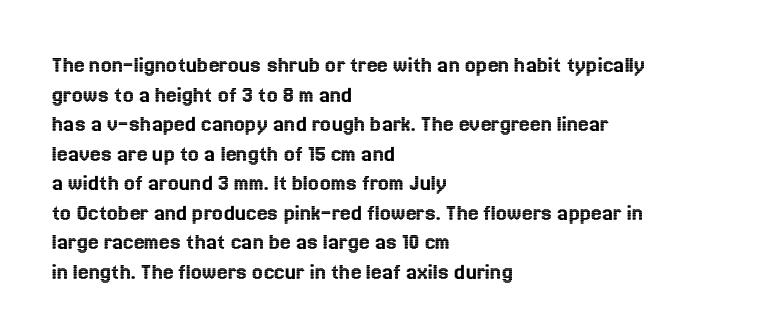
Q: Is the text italic (slanted)? A: No, it is upright.
Q: Is the text underlined? A: No.
Q: How is the paragraph aligned? A: Left-aligned.
Q: Is the spacing between letters normal or unusually wide? A: Normal.
